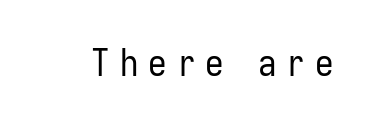
The image shows 37 px regular-weight, condensed sans-serif type, upright; set unusually wide letter spacing (+0.27 em), not underlined; low stroke contrast and a medium x-height.
